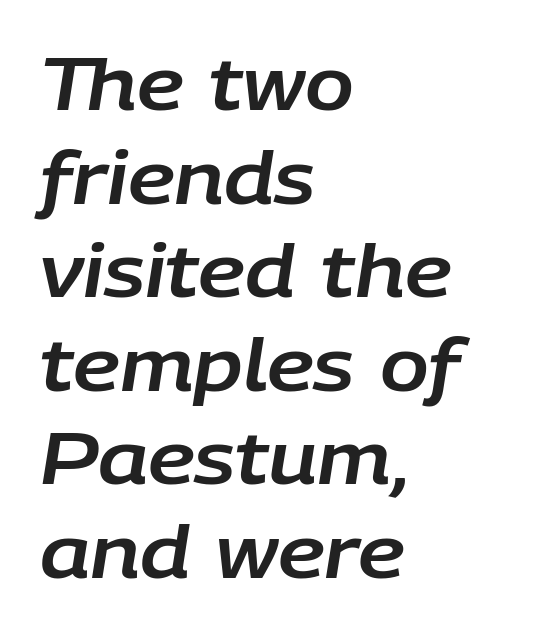
Normally led — the rows are evenly, conventionally spaced. The letters sit at their default tracking, neither squeezed nor spread. Varying glyph widths throughout — classic text-font behaviour. These lines are set flush left with a ragged right edge. The axis of the letterforms is tilted away from vertical.
